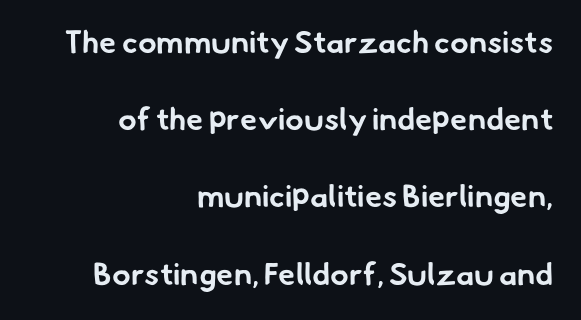
The image shows 31 px bold sans-serif type; set right-aligned, loose line spacing (2.49x), normal letter spacing, not underlined; low stroke contrast and a small x-height.
